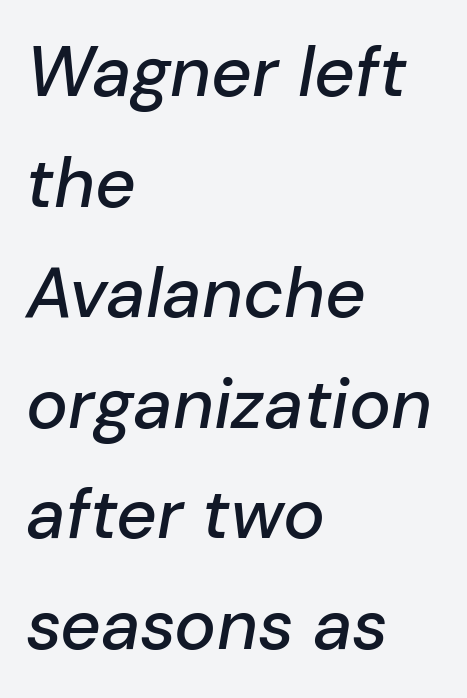
{"italic": "yes", "lean": "right", "slant_degrees": 10, "width": "normal", "stroke_contrast": "low", "x_height": "medium", "monospaced": "no", "underline": "no", "align": "left", "line_spacing": "normal", "line_spacing_ratio": 1.58, "letter_spacing": "normal", "letter_spacing_em": 0.0, "glyph_px": 70}
